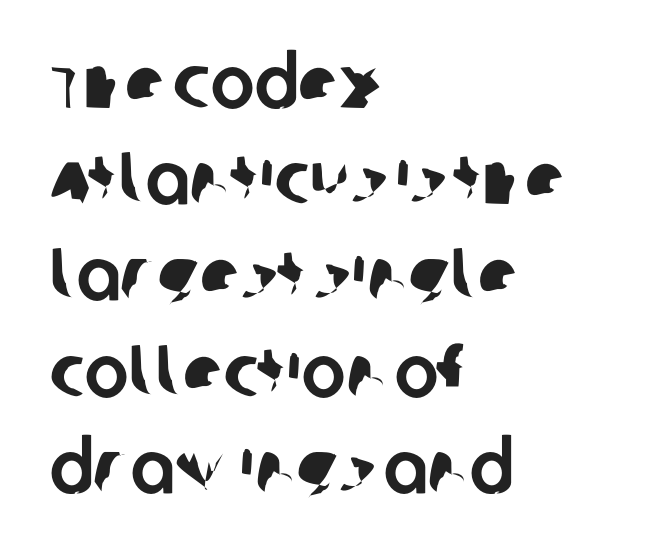
Does the copy run flush right? No — it runs flush left. Words float on clear page, feet unadorned. This sample keeps an unexceptional amount of space between lines. These lines are rendered in a variable-pitch font. Inter-character spacing is left at the font's built-in metrics.
